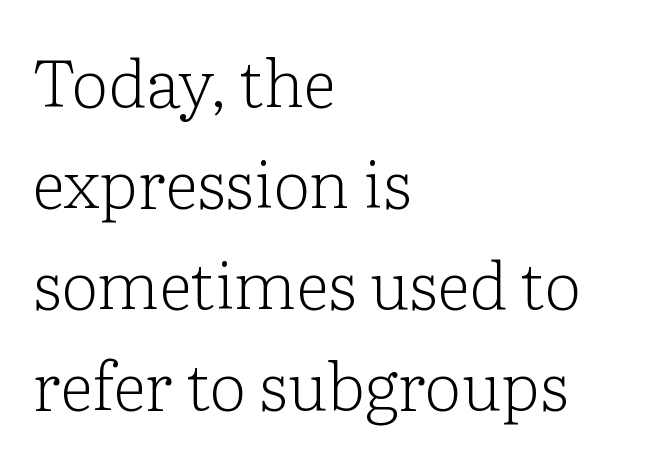
Q: Is the text bold? A: No.
Q: Is the text italic (slanted)? A: No, it is upright.
Q: Is the typeface a serif or a sans-serif typeface? A: Serif.
Q: Is the text underlined? A: No.
Q: How is the paragraph aligned? A: Left-aligned.
Q: Is the spacing between letters normal or unusually wide? A: Normal.
Q: Is the spacing between lines tight, normal or loose? A: Normal.
Q: Width (condensed, normal, or wide)? A: Normal.
Q: Stroke contrast? A: Low.
Q: x-height? A: Medium.
Q: Monospaced? A: No.
